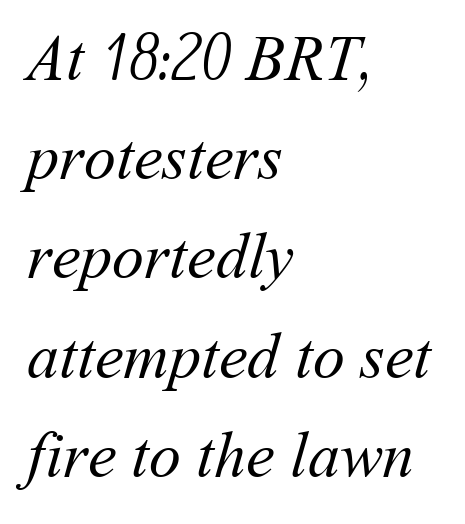
{"bold": "no", "weight": "regular", "width": "normal", "stroke_contrast": "medium", "x_height": "medium", "monospaced": "no", "underline": "no", "align": "left", "line_spacing": "normal", "line_spacing_ratio": 1.55, "letter_spacing": "normal", "letter_spacing_em": 0.0, "glyph_px": 64}
